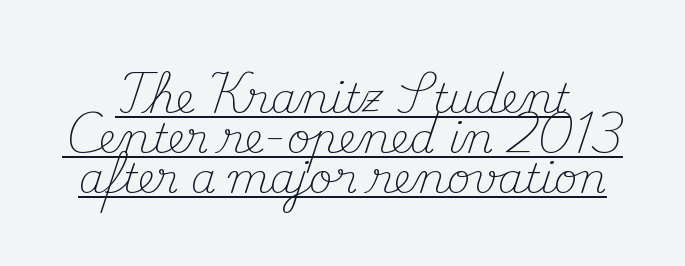
The image shows 41 px light serif type; set tight line spacing (0.97x), normal letter spacing, underlined; medium stroke contrast and a small x-height.
